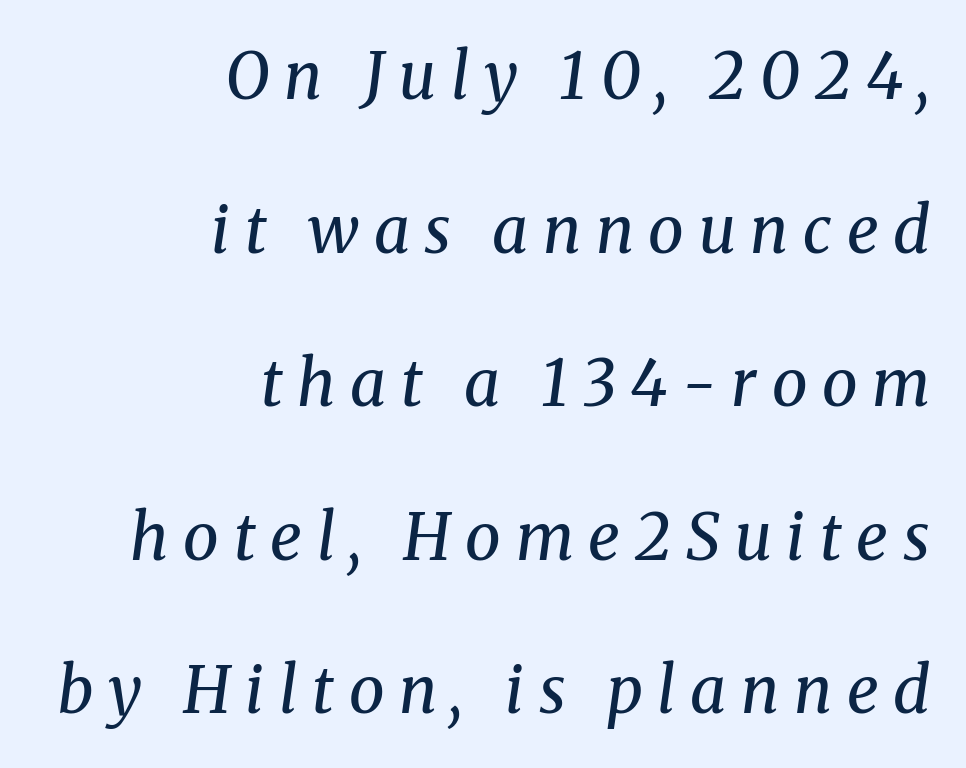
{"serif": "yes", "italic": "yes", "lean": "right", "slant_degrees": 8, "bold": "no", "weight": "regular", "width": "normal", "stroke_contrast": "medium", "x_height": "medium", "monospaced": "no", "underline": "no", "align": "right", "line_spacing": "loose", "line_spacing_ratio": 2.4, "letter_spacing": "wide", "letter_spacing_em": 0.23, "glyph_px": 64}
